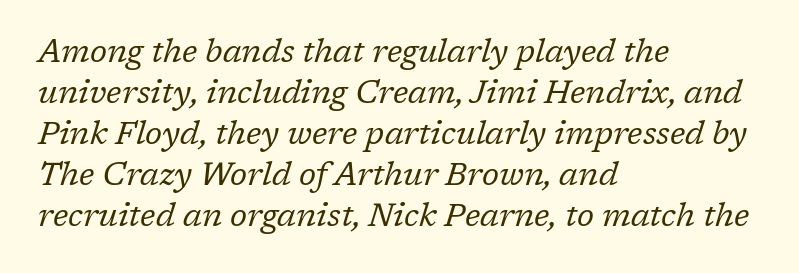
{"serif": "yes", "italic": "yes", "lean": "right", "slant_degrees": 17, "bold": "no", "weight": "regular", "width": "normal", "stroke_contrast": "low", "x_height": "medium", "monospaced": "no", "underline": "no", "align": "left", "line_spacing": "normal", "line_spacing_ratio": 1.28, "letter_spacing": "normal", "letter_spacing_em": 0.0, "glyph_px": 32}
